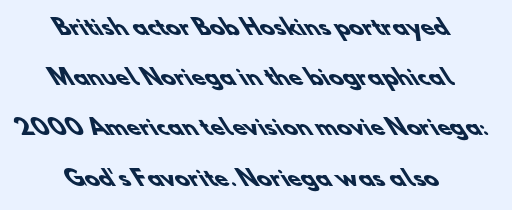
Q: Is the text bold? A: Yes.
Q: Is the text underlined? A: No.
Q: How is the paragraph aligned? A: Centered.
Q: Is the spacing between letters normal or unusually wide? A: Normal.
Q: Is the spacing between lines tight, normal or loose? A: Loose.
